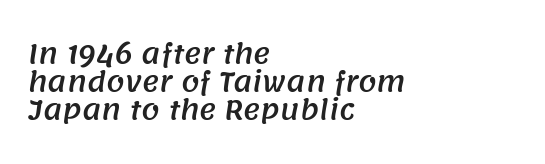
Q: Is the text underlined? A: No.
Q: How is the paragraph aligned? A: Left-aligned.
Q: Is the spacing between letters normal or unusually wide? A: Normal.
Q: Is the spacing between lines tight, normal or loose? A: Tight.
